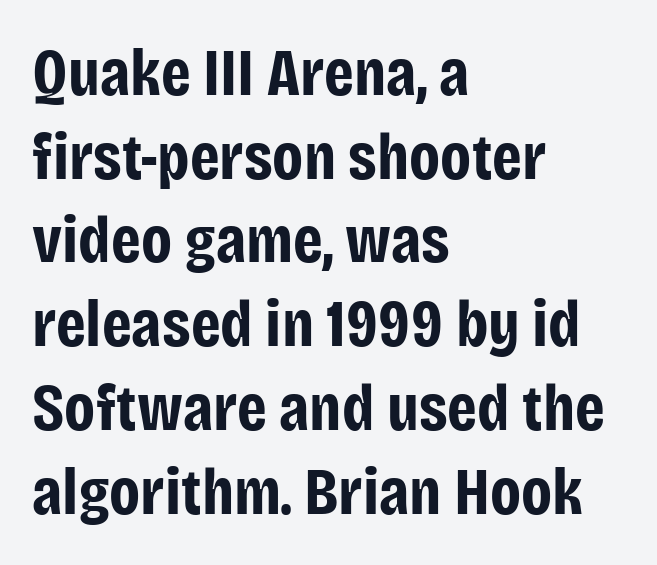
{"serif": "no", "italic": "no", "bold": "yes", "weight": "bold", "width": "condensed", "stroke_contrast": "low", "x_height": "large", "monospaced": "no", "underline": "no", "align": "left", "line_spacing": "normal", "line_spacing_ratio": 1.25, "letter_spacing": "normal", "letter_spacing_em": 0.0, "glyph_px": 67}
